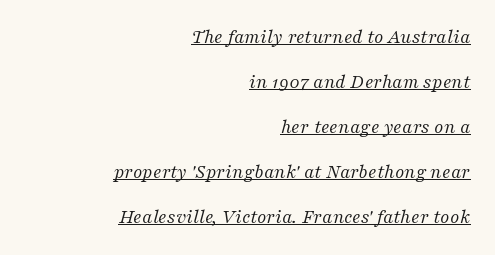
Unbolded letterforms with no extra heft. A rule runs beneath these lines of type. An italicized treatment has been applied to the whole sample. What stands out about the letter spacing? Nothing — it is the standard amount.
